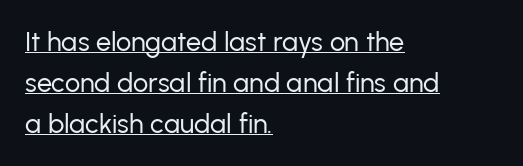
Q: Is the text bold? A: No.
Q: Is the text italic (slanted)? A: No, it is upright.
Q: Is the text underlined? A: Yes.
Q: How is the paragraph aligned? A: Left-aligned.
Q: Is the spacing between letters normal or unusually wide? A: Normal.
Q: Is the spacing between lines tight, normal or loose? A: Normal.
